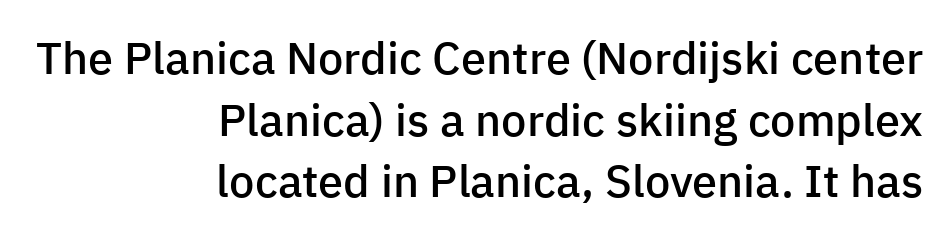
Q: Is the text bold? A: Semi-bold.
Q: Is the text italic (slanted)? A: No, it is upright.
Q: Is the typeface a serif or a sans-serif typeface? A: Sans-serif.
Q: Is the text underlined? A: No.
Q: How is the paragraph aligned? A: Right-aligned.
Q: Is the spacing between letters normal or unusually wide? A: Normal.
Q: Is the spacing between lines tight, normal or loose? A: Normal.
Q: Width (condensed, normal, or wide)? A: Normal.
Q: Stroke contrast? A: Low.
Q: x-height? A: Medium.
Q: Monospaced? A: No.
